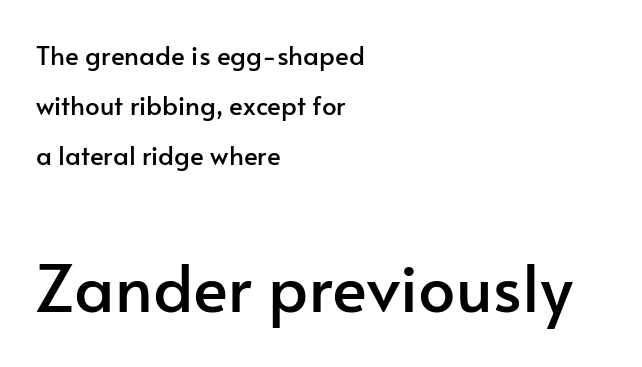
The image shows 66 px sans-serif type, upright; set left-aligned, loose line spacing (1.92x), normal letter spacing, not underlined; the second (bottom) block is 2.54x larger; low stroke contrast and a small x-height.
